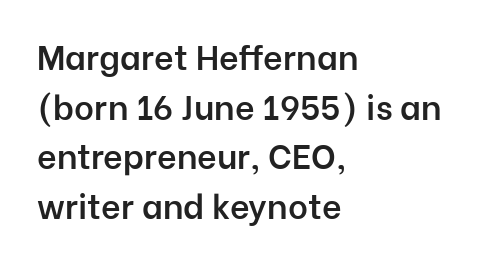
Q: Is the text bold? A: Semi-bold.
Q: Is the text italic (slanted)? A: No, it is upright.
Q: Is the typeface a serif or a sans-serif typeface? A: Sans-serif.
Q: Is the text underlined? A: No.
Q: How is the paragraph aligned? A: Left-aligned.
Q: Is the spacing between letters normal or unusually wide? A: Normal.
Q: Is the spacing between lines tight, normal or loose? A: Normal.
Q: Width (condensed, normal, or wide)? A: Normal.
Q: Stroke contrast? A: Low.
Q: x-height? A: Medium.
Q: Monospaced? A: No.
